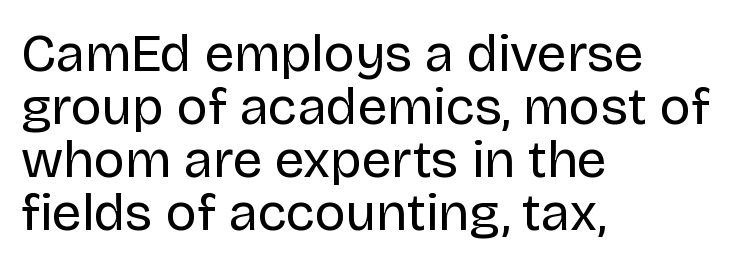
The image shows 53 px regular-weight sans-serif type, upright; set left-aligned, tight line spacing (1.0x), normal letter spacing, not underlined; low stroke contrast and a large x-height.
